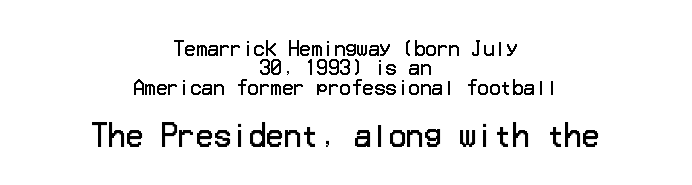
If you measured baseline to baseline, you'd find a short distance. Caption: upper text group reduced, lower text group enlarged. Check the space under the baseline: it is left empty. Ascenders rise straight up at ninety degrees. Is the stroke heavy? The answer is a plain regular-or-lighter.
